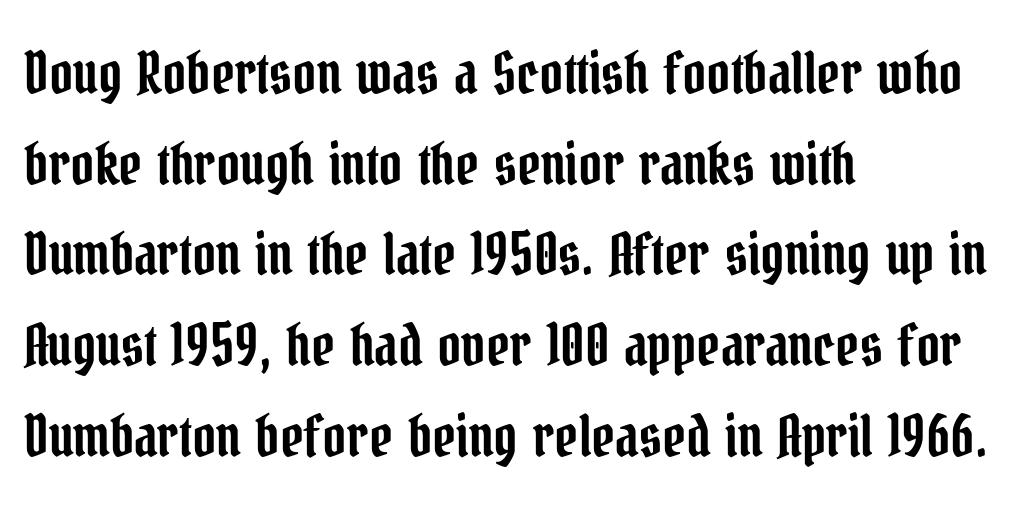
{"serif": "yes", "italic": "no", "width": "condensed", "stroke_contrast": "low", "x_height": "medium", "monospaced": "no", "underline": "no", "align": "left", "line_spacing": "normal", "line_spacing_ratio": 1.59, "letter_spacing": "normal", "letter_spacing_em": 0.0, "glyph_px": 57}
